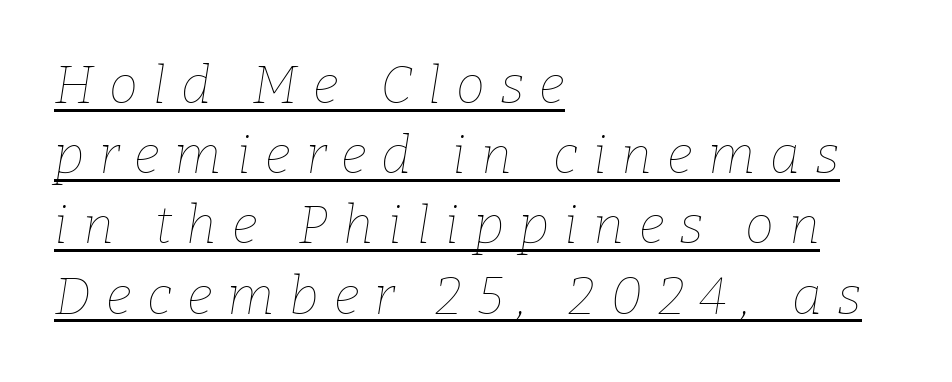
The image shows 52 px thin type, italic (leaning right); set left-aligned, normal line spacing (1.35x), unusually wide letter spacing (+0.29 em), underlined; low stroke contrast and a medium x-height.
